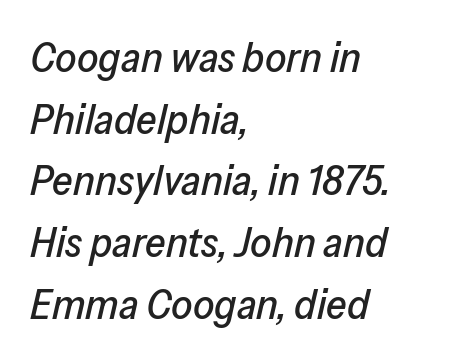
Letter spacing: default. Typeset ragged right — the left edge is the straight one. The passage shown is typed in a proportional face where columns would drift. The letters are slanted; this is an italic face. The passage shown stacks its lines at a standard gap.
